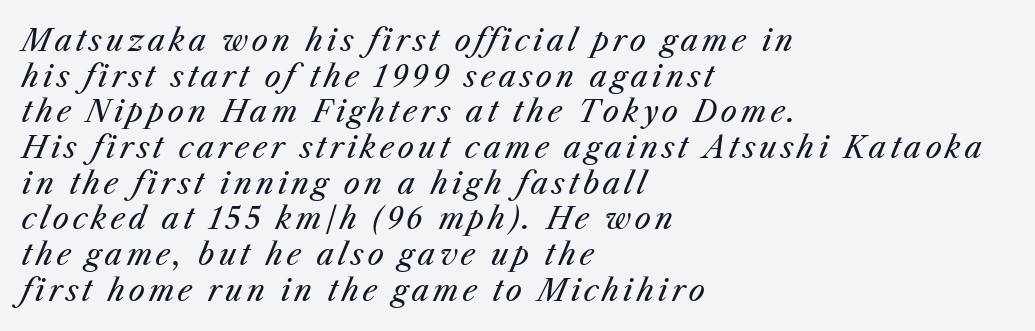
The image shows 29 px regular-weight type, italic (leaning right); set left-aligned, line spacing 1.23x, not underlined; medium stroke contrast and a medium x-height.
